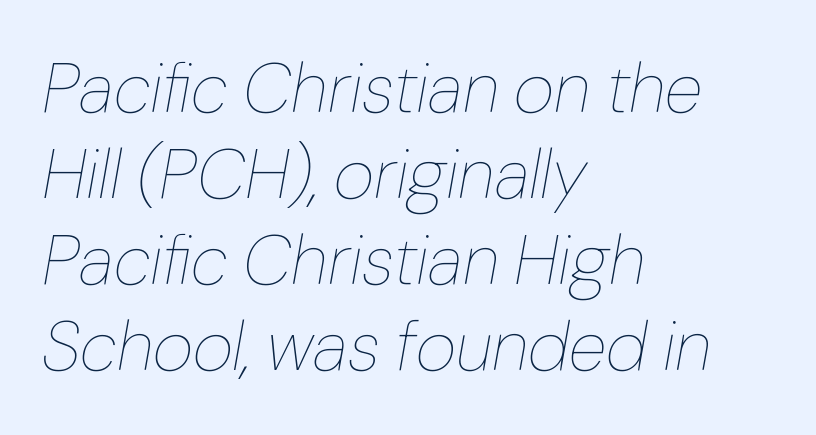
{"italic": "yes", "lean": "right", "slant_degrees": 10, "bold": "no", "weight": "thin", "width": "normal", "stroke_contrast": "low", "x_height": "medium", "monospaced": "no", "underline": "no", "align": "left", "line_spacing_ratio": 1.23, "letter_spacing": "normal", "letter_spacing_em": 0.0, "glyph_px": 70}
